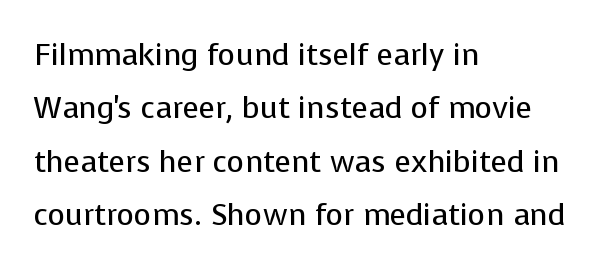
Does extra space separate the letters? No, they use regular spacing. A typesetter would mark this as roman, not italic. Has an underline been added? It has not. The typeface chosen for these lines omits serifs. Varying glyph widths throughout — classic text-font behaviour.
